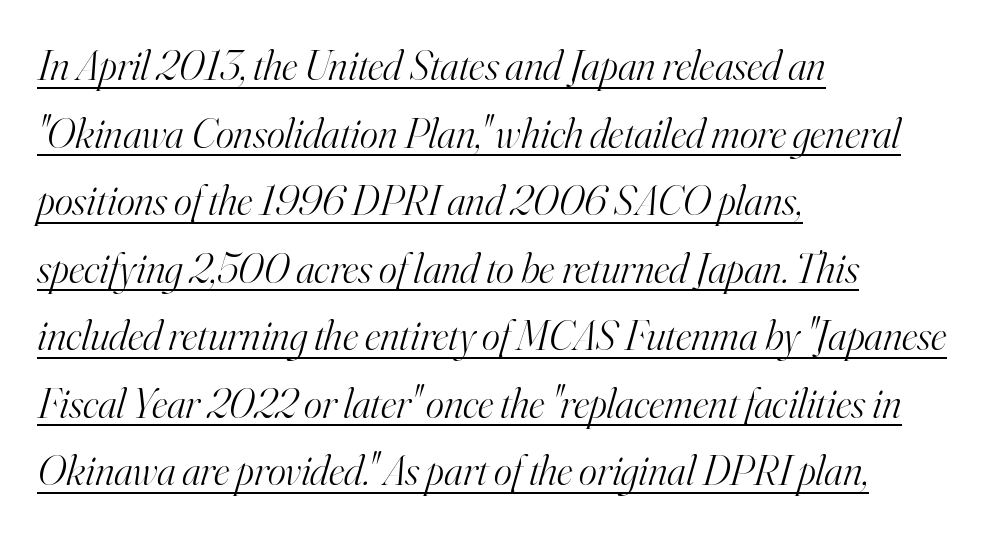
{"serif": "yes", "italic": "yes", "lean": "right", "slant_degrees": 16, "bold": "no", "weight": "light", "width": "normal", "stroke_contrast": "high", "x_height": "small", "monospaced": "no", "underline": "yes", "align": "left", "line_spacing": "normal", "line_spacing_ratio": 1.57, "letter_spacing": "normal", "letter_spacing_em": 0.0, "glyph_px": 43}
